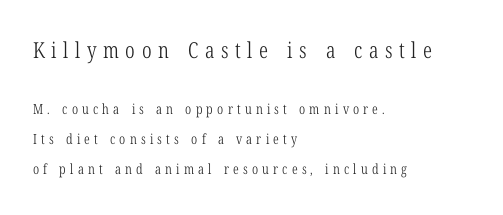
These lines are set flush left with a ragged right edge. The letterforms stand isolated, each surrounded by extra space. When letters stand straight like this, we call the style roman or upright. The letters in the upper block stand taller than those in the block below. Weight: regular or lighter.
